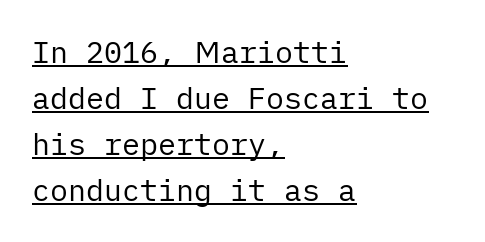
The image shows 30 px regular-weight sans-serif type, upright; set left-aligned, normal line spacing (1.53x), normal letter spacing, underlined; low stroke contrast and a medium x-height.
